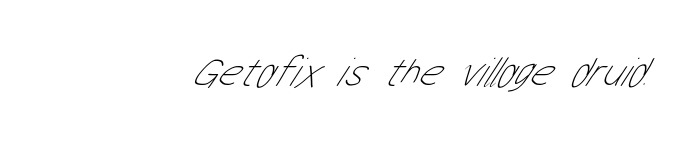
{"serif": "no", "bold": "no", "weight": "thin", "width": "condensed", "stroke_contrast": "low", "x_height": "medium", "monospaced": "no", "underline": "no", "letter_spacing": "normal", "letter_spacing_em": 0.0, "glyph_px": 42}
